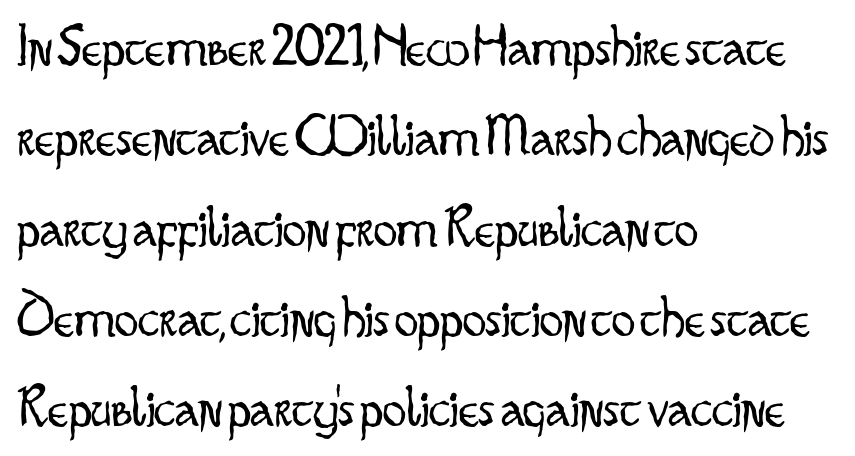
The image shows 59 px light, condensed sans-serif type, upright; set left-aligned, normal line spacing (1.53x), normal letter spacing, not underlined; low stroke contrast and a small x-height.
